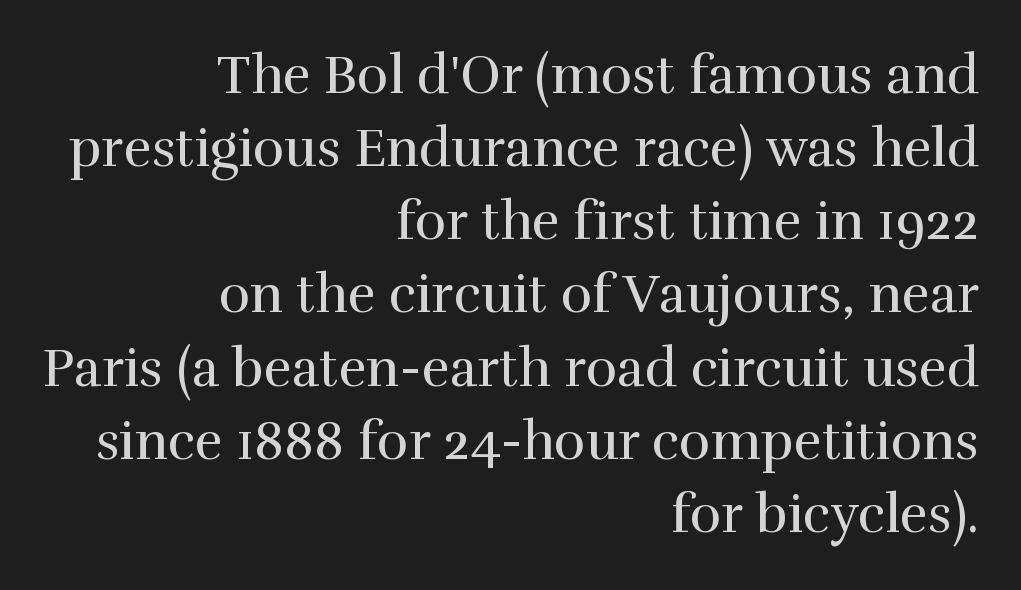
The face used here is proportionally spaced, like ordinary book or web type. Line ends are locked; line starts wander. Interline gaps are of average width in this sample. If you drew a line through each stem, it would be perfectly vertical. This is not heavy type; no bold has been used. The baseline area is clear.
